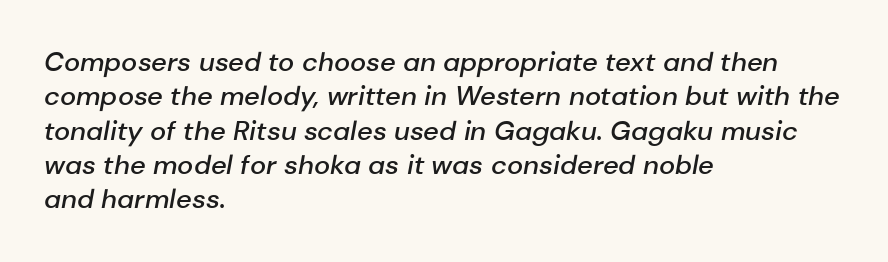
Q: Is the text bold? A: Semi-bold.
Q: Is the text italic (slanted)? A: Yes, it leans right by about 10 degrees.
Q: Is the text underlined? A: No.
Q: How is the paragraph aligned? A: Left-aligned.
Q: Is the spacing between letters normal or unusually wide? A: Normal.
Q: Is the spacing between lines tight, normal or loose? A: Normal.
